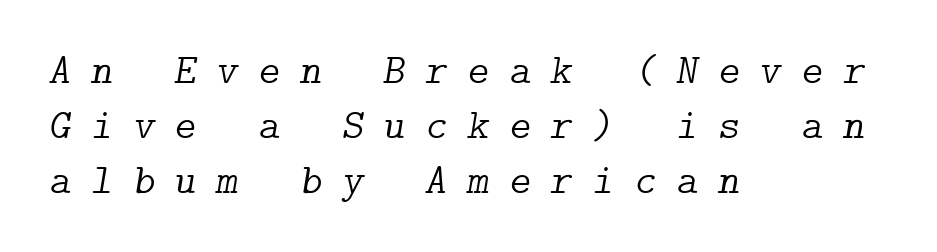
{"serif": "yes", "italic": "yes", "lean": "right", "slant_degrees": 9, "bold": "no", "weight": "light", "width": "normal", "stroke_contrast": "low", "x_height": "medium", "underline": "no", "align": "left", "line_spacing": "normal", "line_spacing_ratio": 1.31, "letter_spacing": "wide", "letter_spacing_em": 0.47, "glyph_px": 42}
